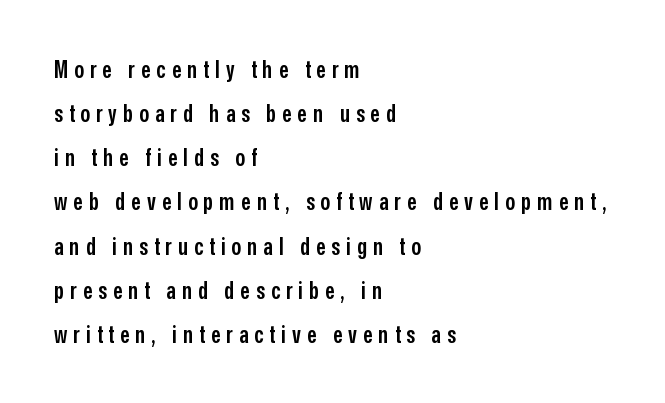
The image shows 24 px text type, upright; set left-aligned, line spacing 1.84x, unusually wide letter spacing (+0.25 em), not underlined.
